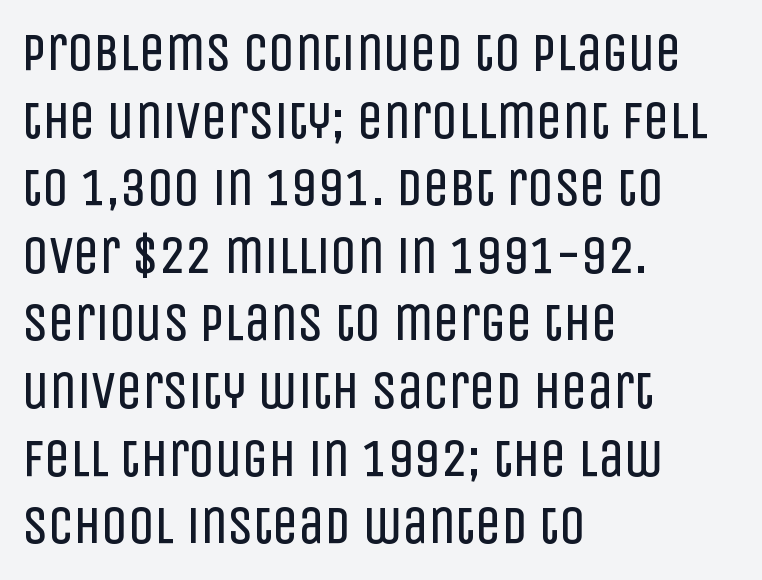
{"serif": "no", "italic": "no", "bold": "no", "weight": "regular", "width": "condensed", "stroke_contrast": "low", "x_height": "large", "monospaced": "no", "underline": "no", "align": "left", "line_spacing": "normal", "line_spacing_ratio": 1.3, "letter_spacing": "normal", "letter_spacing_em": 0.0, "glyph_px": 52}
